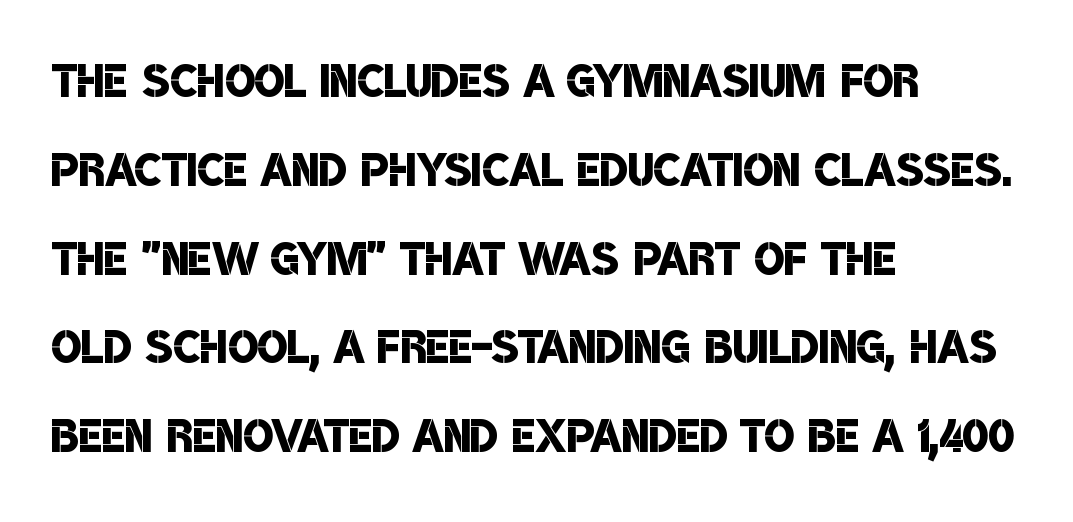
The image shows 63 px semibold, condensed sans-serif type; set left-aligned, normal line spacing (1.41x), normal letter spacing, not underlined; low stroke contrast and a large x-height.
